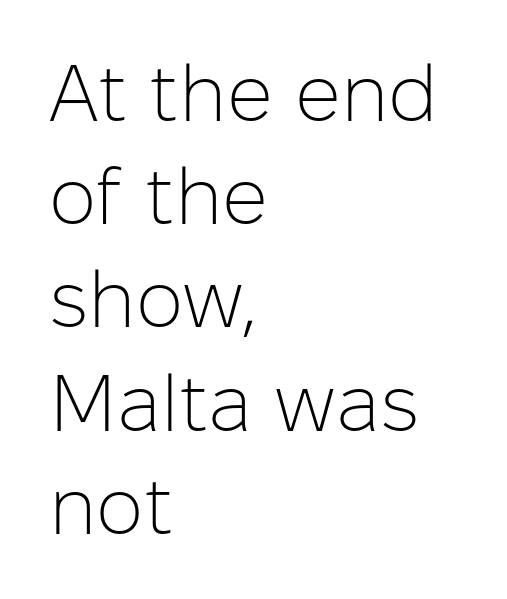
The image shows 80 px light sans-serif type, upright; set left-aligned, normal line spacing (1.29x), normal letter spacing, not underlined; low stroke contrast and a medium x-height.
